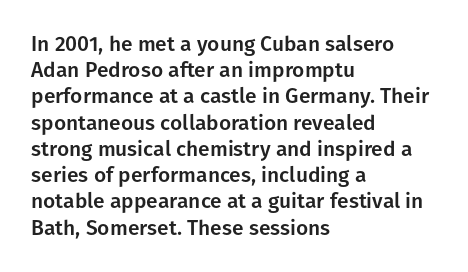
{"italic": "no", "underline": "no", "align": "left", "line_spacing": "normal", "line_spacing_ratio": 1.25, "letter_spacing": "normal", "letter_spacing_em": 0.0, "glyph_px": 21}
